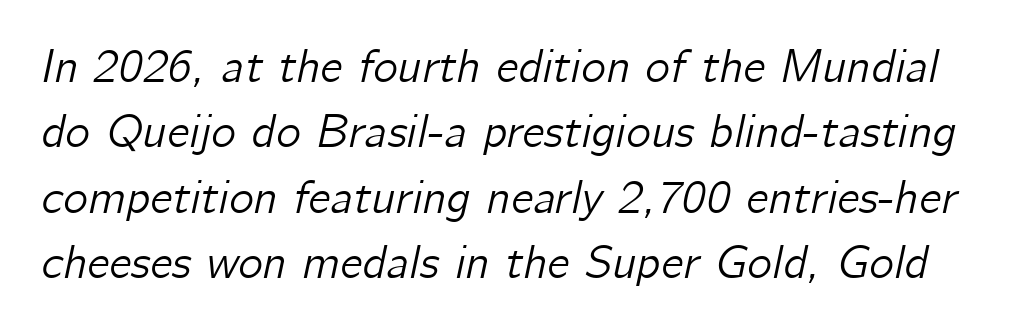
{"italic": "yes", "lean": "right", "slant_degrees": 12, "width": "normal", "stroke_contrast": "low", "x_height": "medium", "monospaced": "no", "underline": "no", "line_spacing": "normal", "line_spacing_ratio": 1.39, "letter_spacing": "normal", "letter_spacing_em": 0.0, "glyph_px": 47}
